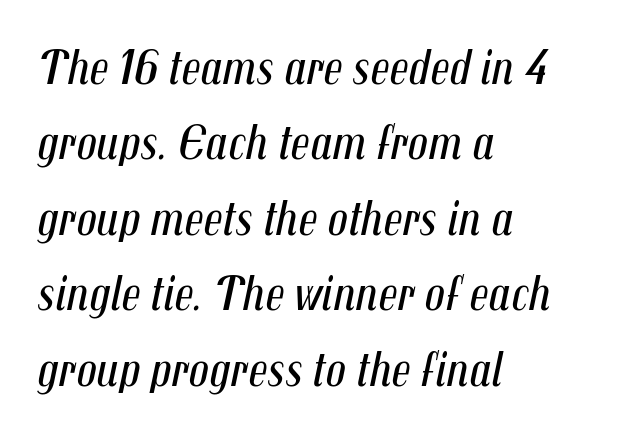
Successive baselines arrive at the customary interval. A classic flush-left, rag-right setting is used for this passage. The rendering uses natural spacing where letterforms have individual widths. Compared with a typical body face, this is equally light or lighter still. The typography opts for an oblique posture over an upright one.
